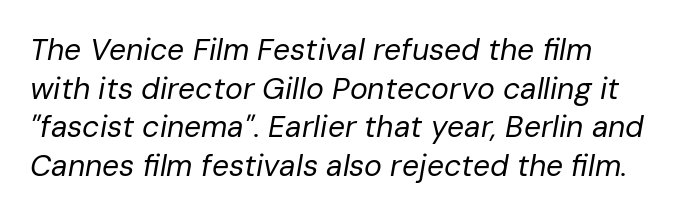
{"italic": "yes", "lean": "right", "slant_degrees": 10, "bold": "no", "weight": "regular", "width": "normal", "stroke_contrast": "low", "x_height": "medium", "monospaced": "no", "underline": "no", "align": "left", "line_spacing": "normal", "line_spacing_ratio": 1.29, "letter_spacing": "normal", "letter_spacing_em": 0.0, "glyph_px": 30}
